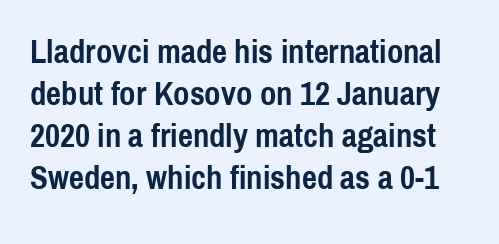
{"serif": "no", "italic": "no", "bold": "yes", "weight": "semibold", "width": "condensed", "x_height": "medium", "monospaced": "no", "underline": "no", "line_spacing": "normal", "line_spacing_ratio": 1.27, "letter_spacing": "normal", "letter_spacing_em": 0.0, "glyph_px": 33}
